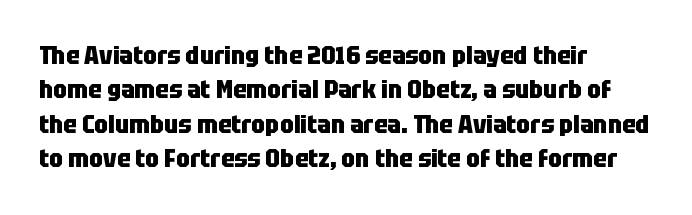
The image shows 25 px bold type, upright; set left-aligned, normal line spacing (1.38x), normal letter spacing, not underlined.
